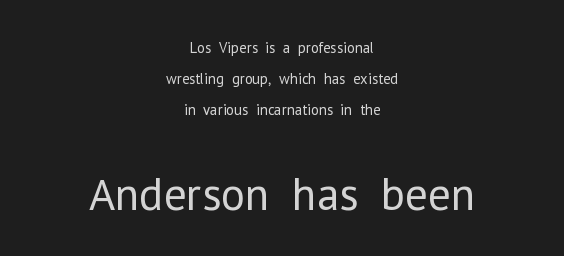
This is roman type, the default non-slanted kind. This rendering features lettering with no underline. The face used here is proportionally spaced, like ordinary book or web type. Top chunk: small. Bottom chunk: large. These lines keep a tight, regular rhythm from letter to letter.
